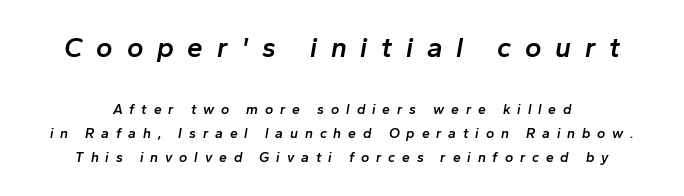
Q: Is the text bold? A: Semi-bold.
Q: Is the text italic (slanted)? A: Yes, it leans right by about 10 degrees.
Q: Is the text underlined? A: No.
Q: Is the spacing between letters normal or unusually wide? A: Unusually wide.
Q: Is the spacing between lines tight, normal or loose? A: Normal.
Q: Which block of text is set in a larger size, the first (top) or the second (bottom)? A: The first (top) one.
Q: Width (condensed, normal, or wide)? A: Normal.
Q: Stroke contrast? A: Low.
Q: x-height? A: Medium.
Q: Monospaced? A: No.
